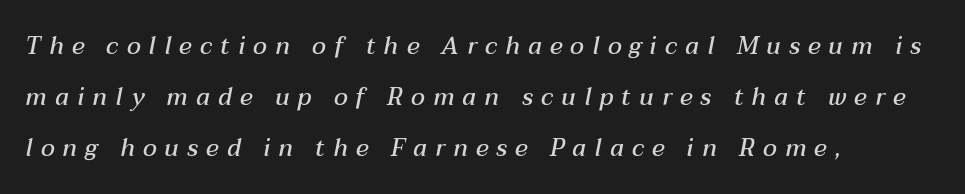
Q: Is the text bold? A: Semi-bold.
Q: Is the text italic (slanted)? A: Yes, it leans right by about 12 degrees.
Q: Is the text underlined? A: No.
Q: How is the paragraph aligned? A: Left-aligned.
Q: Is the spacing between letters normal or unusually wide? A: Unusually wide.
Q: Is the spacing between lines tight, normal or loose? A: Loose.
